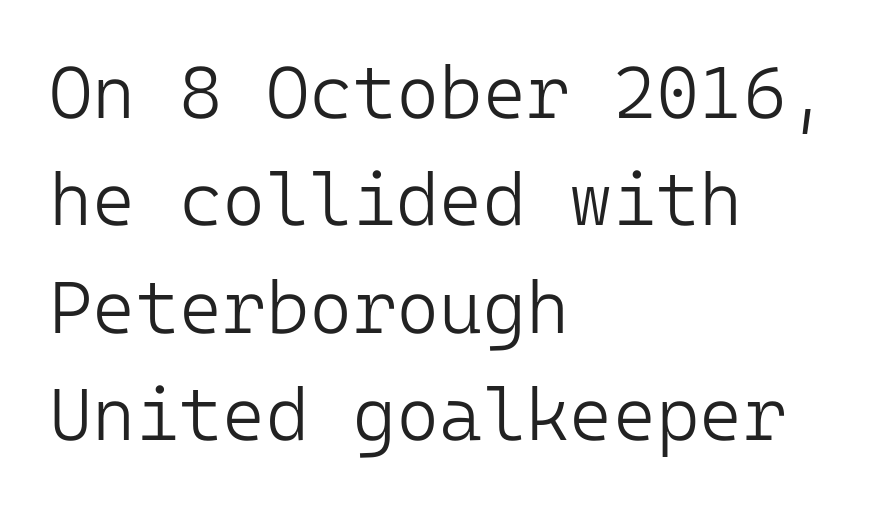
If you measured baseline to baseline, you'd find a middling distance. Every row of glyphs begins at an identical x-position on the left. The glyphs are unaccompanied by any horizontal stroke below them. Rendered with straight, roman letterforms. The glyphs in this specimen are sans serif. Characters follow at the spacing the type designer built in.
